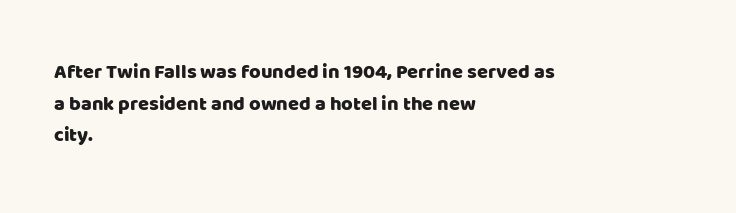
Q: Is the text italic (slanted)? A: No, it is upright.
Q: Is the text underlined? A: No.
Q: How is the paragraph aligned? A: Left-aligned.
Q: Is the spacing between letters normal or unusually wide? A: Normal.
Q: Is the spacing between lines tight, normal or loose? A: Normal.
